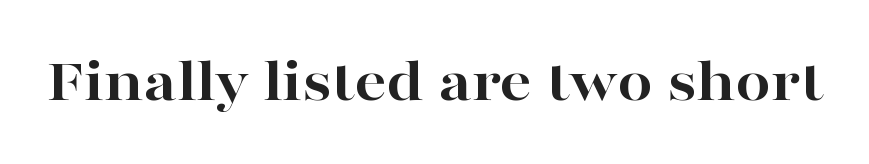
The image shows 63 px bold, wide serif type, upright; set normal letter spacing, not underlined; high stroke contrast and a medium x-height.
